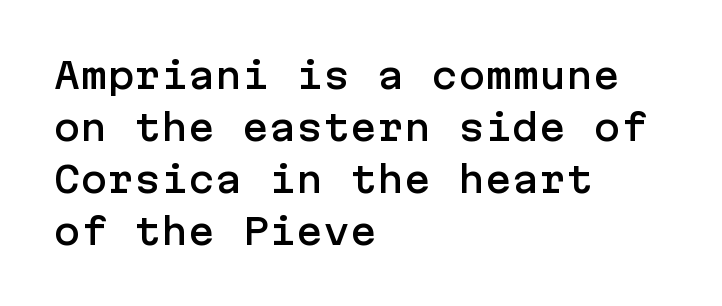
Q: Is the text italic (slanted)? A: No, it is upright.
Q: Is the typeface a serif or a sans-serif typeface? A: Sans-serif.
Q: Is the text underlined? A: No.
Q: How is the paragraph aligned? A: Left-aligned.
Q: Is the spacing between letters normal or unusually wide? A: Normal.
Q: Is the spacing between lines tight, normal or loose? A: Normal.
Q: Width (condensed, normal, or wide)? A: Normal.
Q: Stroke contrast? A: Low.
Q: x-height? A: Medium.
